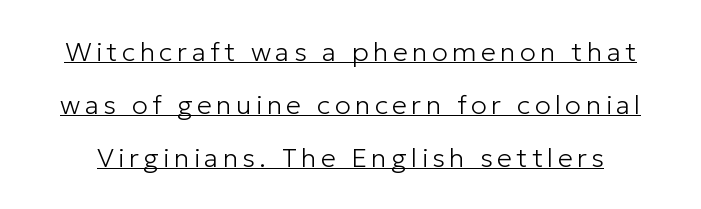
Q: Is the text bold? A: No.
Q: Is the text italic (slanted)? A: No, it is upright.
Q: Is the text underlined? A: Yes.
Q: Is the spacing between lines tight, normal or loose? A: Loose.
